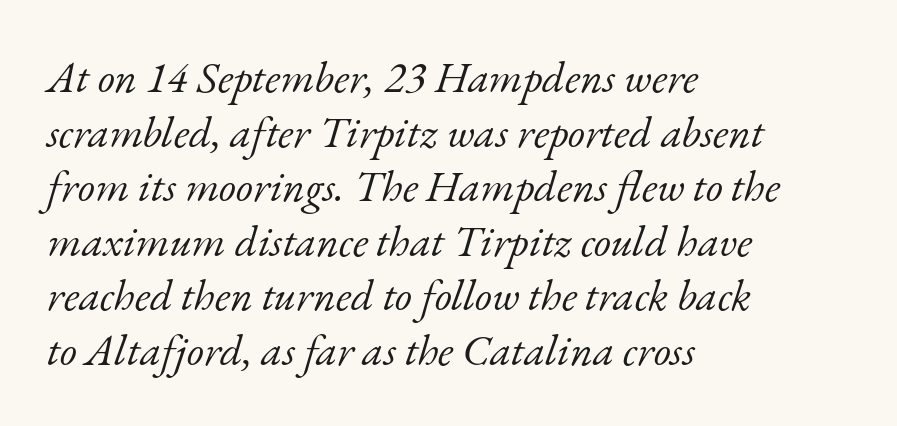
Q: Is the text bold? A: No.
Q: Is the text italic (slanted)? A: Yes, it leans right by about 17 degrees.
Q: Is the typeface a serif or a sans-serif typeface? A: Serif.
Q: Is the text underlined? A: No.
Q: How is the paragraph aligned? A: Left-aligned.
Q: Is the spacing between letters normal or unusually wide? A: Normal.
Q: Width (condensed, normal, or wide)? A: Normal.
Q: Stroke contrast? A: Low.
Q: x-height? A: Small.
Q: Monospaced? A: No.
